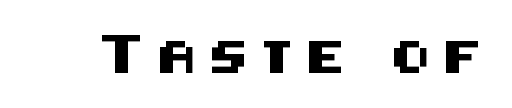
Quick note: not italic, upright. Typographically, this falls in the sans-serif category. This rendering widens character spacing well past its baseline value. Underline: absent.
